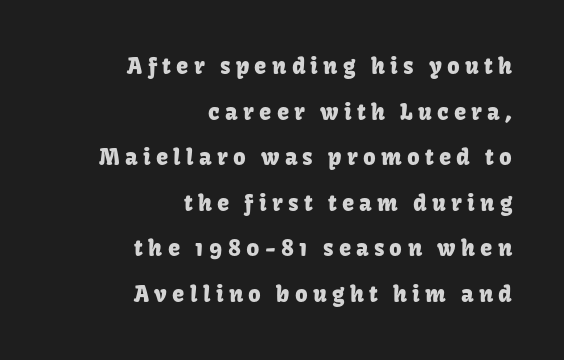
Q: Is the text italic (slanted)? A: No, it is upright.
Q: Is the text underlined? A: No.
Q: How is the paragraph aligned? A: Right-aligned.
Q: Is the spacing between letters normal or unusually wide? A: Unusually wide.
Q: Is the spacing between lines tight, normal or loose? A: Loose.
